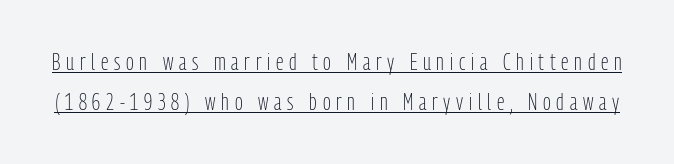
This is underlined copy, the kind a proofreader might mark for attention. No heavy texture on the line: the type isn't bold. The letters are spread apart with noticeably loose tracking. Do the letters lean? They stand straight.
